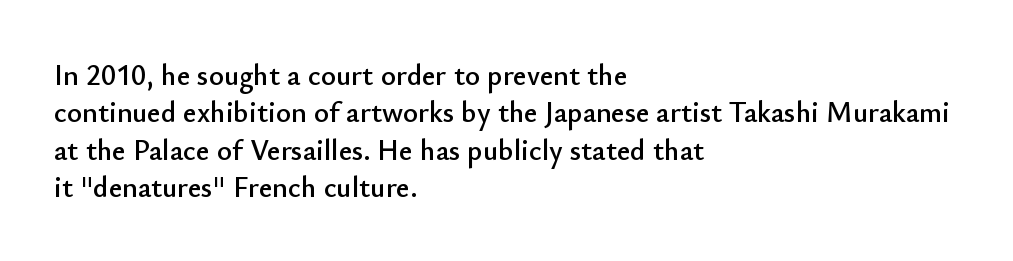
Any mark beneath the type? The region is blank. Does extra space separate the letters? No, they use regular spacing. Every row of glyphs begins at an identical x-position on the left. The line-height multiplier appears to be the usual default. Is this a fixed-width face? No — the glyphs have proportional, varying widths. Characters remain perfectly vertical along every line.
